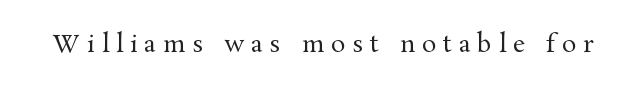
The image shows 24 px text type, upright; set unusually wide letter spacing (+0.29 em), not underlined.
